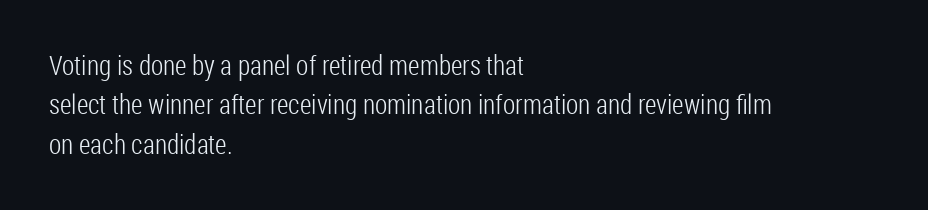
Quick note: not italic, upright. Is the stroke heavy? The answer is a plain regular-or-lighter. The setting favours the left margin, as ordinary paragraphs usually do. Has an underline been added? It has not. Tracking here is standard; glyphs follow each other at the usual distance. Line spacing here is normal.
